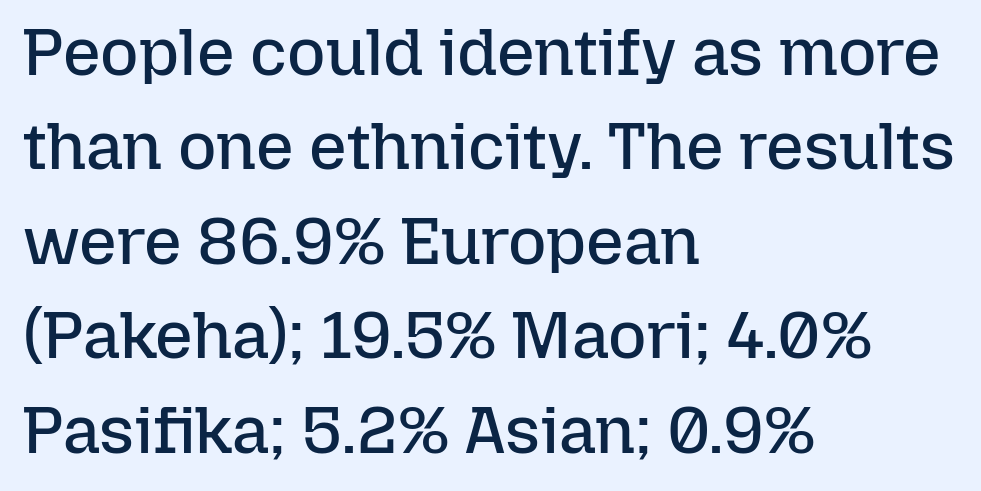
{"italic": "no", "bold": "no", "weight": "regular", "width": "normal", "stroke_contrast": "low", "x_height": "medium", "monospaced": "no", "underline": "no", "align": "left", "line_spacing": "normal", "line_spacing_ratio": 1.43, "letter_spacing": "normal", "letter_spacing_em": 0.0, "glyph_px": 66}
